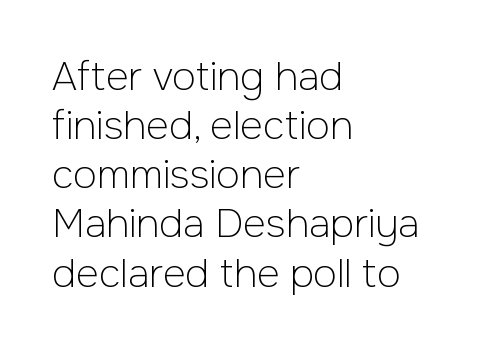
Q: Is the text bold? A: No.
Q: Is the text italic (slanted)? A: No, it is upright.
Q: Is the typeface a serif or a sans-serif typeface? A: Sans-serif.
Q: Is the text underlined? A: No.
Q: How is the paragraph aligned? A: Left-aligned.
Q: Is the spacing between letters normal or unusually wide? A: Normal.
Q: Is the spacing between lines tight, normal or loose? A: Normal.
Q: Width (condensed, normal, or wide)? A: Normal.
Q: Stroke contrast? A: Low.
Q: x-height? A: Medium.
Q: Monospaced? A: No.
